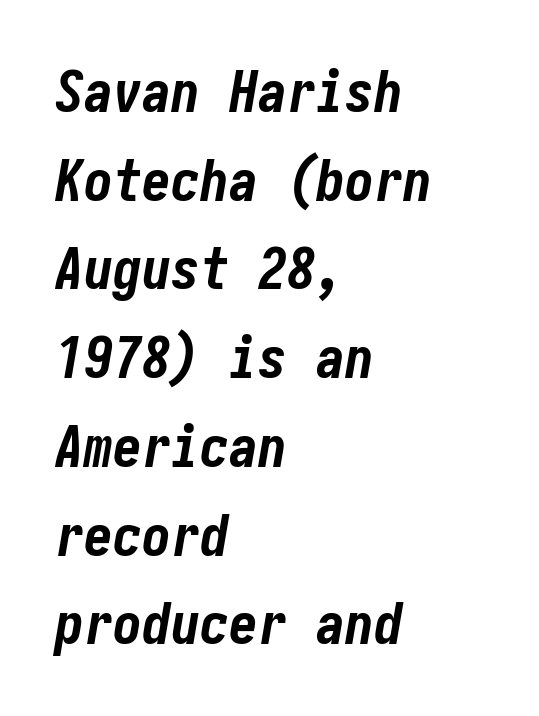
Honestly, the row spacing looks completely unremarkable. The lines in this sample share a left origin and differ only in where they stop. This is heavy type, rendered in bold. Letters rest on an invisible, unmarked baseline. Each word holds together tightly as a unit, with standard inter-letter gaps. The face used here has a pronounced slope to its letters.
